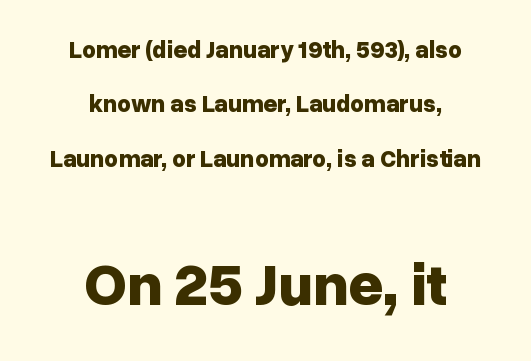
{"serif": "no", "italic": "no", "bold": "yes", "weight": "bold", "width": "normal", "stroke_contrast": "low", "x_height": "medium", "monospaced": "no", "underline": "no", "align": "center", "line_spacing": "loose", "line_spacing_ratio": 2.27, "letter_spacing": "normal", "letter_spacing_em": 0.0, "larger_block": "second", "size_ratio": 2.5, "glyph_px": 60}
